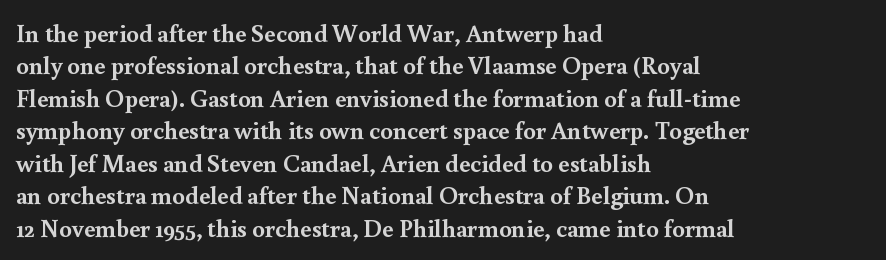
Q: Is the text bold? A: Yes.
Q: Is the text italic (slanted)? A: No, it is upright.
Q: Is the text underlined? A: No.
Q: How is the paragraph aligned? A: Left-aligned.
Q: Is the spacing between letters normal or unusually wide? A: Normal.
Q: Is the spacing between lines tight, normal or loose? A: Normal.
